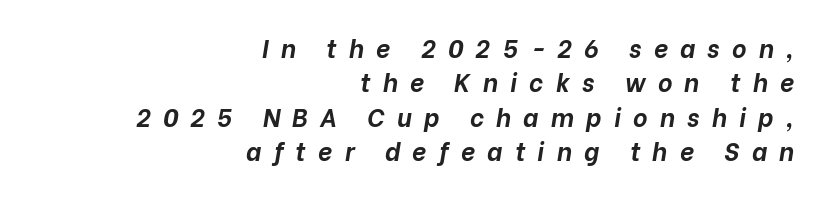
{"italic": "yes", "lean": "right", "slant_degrees": 10, "bold": "yes", "underline": "no", "align": "right", "line_spacing": "normal", "line_spacing_ratio": 1.38, "letter_spacing": "wide", "letter_spacing_em": 0.49, "glyph_px": 25}
